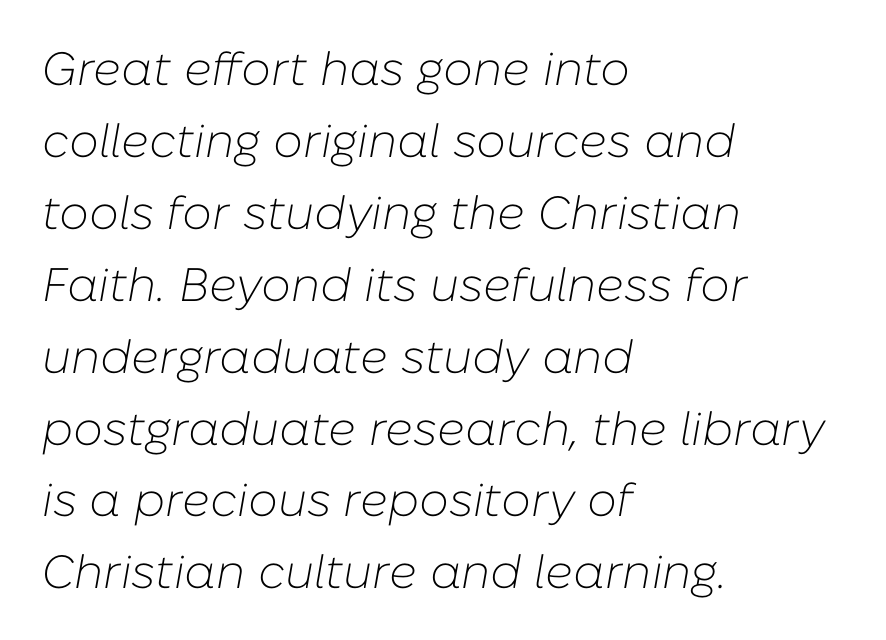
A typesetter would call this proportional, since set widths differ per character. Layout note: lines flush left. This sample uses plain, unmodified letter spacing. Characters are canted at an angle relative to the baseline's perpendicular. Type without underlining.
